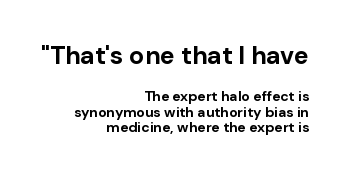
Q: Is the text bold? A: Yes.
Q: Is the text italic (slanted)? A: No, it is upright.
Q: Is the text underlined? A: No.
Q: How is the paragraph aligned? A: Right-aligned.
Q: Is the spacing between letters normal or unusually wide? A: Normal.
Q: Is the spacing between lines tight, normal or loose? A: Tight.
Q: Which block of text is set in a larger size, the first (top) or the second (bottom)? A: The first (top) one.
